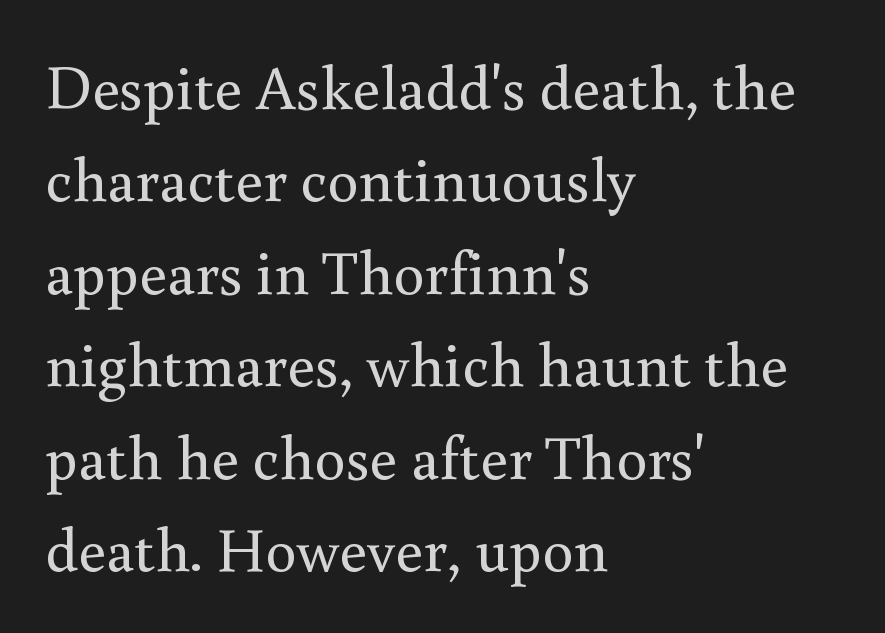
The image shows 62 px regular-weight serif type, upright; set left-aligned, normal line spacing (1.49x), normal letter spacing, not underlined; medium stroke contrast and a small x-height.
